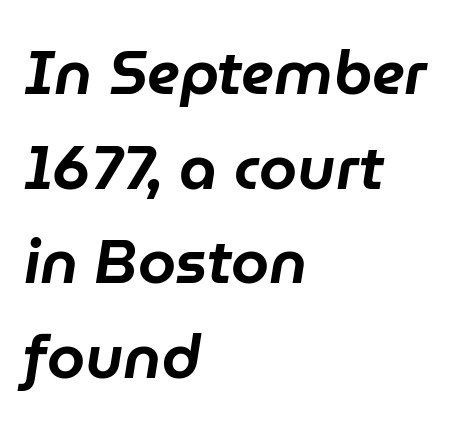
Q: Is the text italic (slanted)? A: Yes, it leans right by about 9 degrees.
Q: Is the text underlined? A: No.
Q: How is the paragraph aligned? A: Left-aligned.
Q: Is the spacing between letters normal or unusually wide? A: Normal.
Q: Is the spacing between lines tight, normal or loose? A: Normal.
Q: Width (condensed, normal, or wide)? A: Normal.
Q: Stroke contrast? A: Low.
Q: x-height? A: Medium.
Q: Monospaced? A: No.
